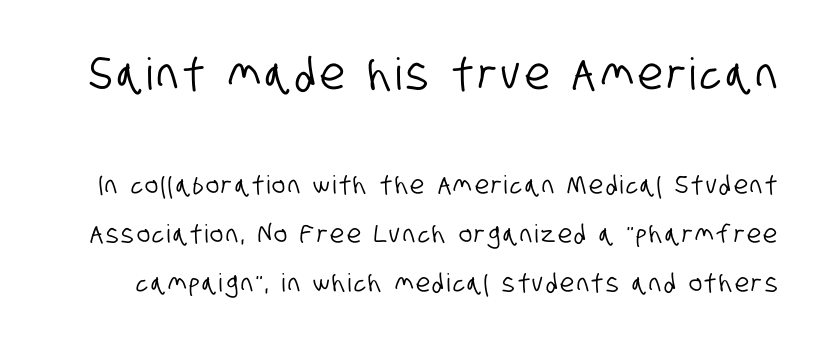
Q: Is the typeface a serif or a sans-serif typeface? A: Sans-serif.
Q: Is the text underlined? A: No.
Q: Is the spacing between lines tight, normal or loose? A: Loose.
Q: Which block of text is set in a larger size, the first (top) or the second (bottom)? A: The first (top) one.
Q: Width (condensed, normal, or wide)? A: Condensed.
Q: Stroke contrast? A: Low.
Q: x-height? A: Large.
Q: Monospaced? A: No.
